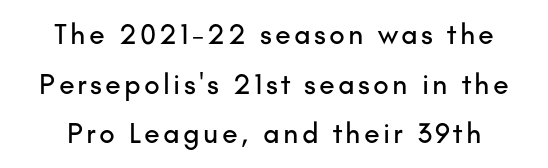
What kind of face is this? One without serifs — a sans. If you drew a line through each stem, it would be perfectly vertical. The foot of each line stays bare and open. Character widths vary here, with narrow letters taking less room than wide ones.
